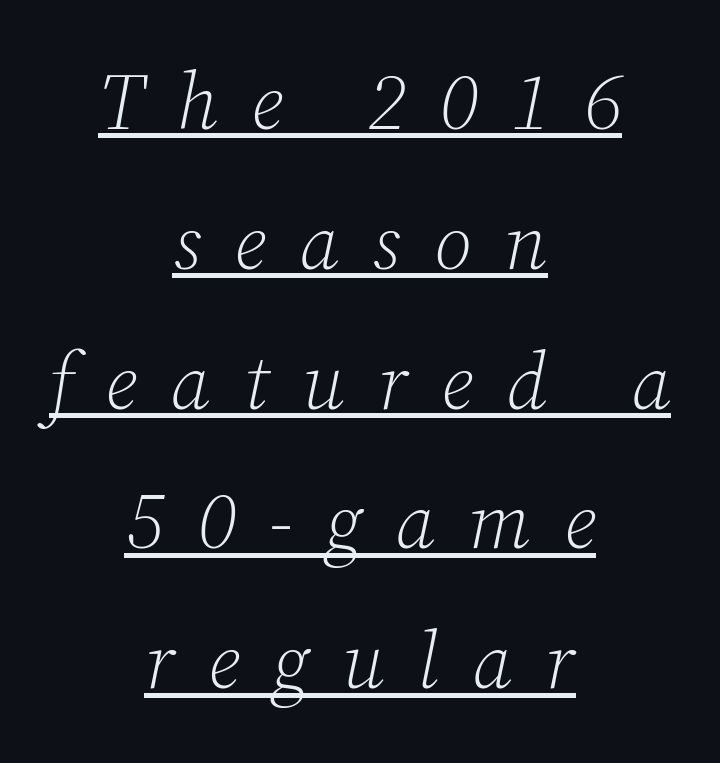
Old-style or modern, the face here clearly has serifs. The passage shown has open, widely tracked lettering throughout. Yep, that's italic — everything's leaning. Here the designer chose a conventional face with non-uniform glyph widths. Is the block centered? Yes — each line is placed symmetrically about the middle. No chunkiness to these letters — they're not bold.
